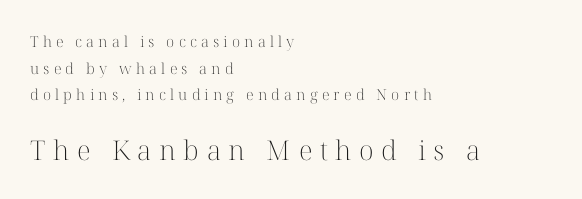
{"italic": "no", "bold": "no", "underline": "no", "align": "left", "line_spacing_ratio": 1.77, "letter_spacing": "wide", "letter_spacing_em": 0.28, "larger_block": "second", "size_ratio": 1.8, "glyph_px": 27}
